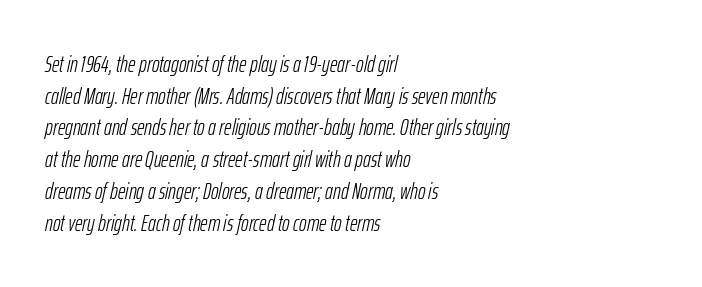
The image shows 23 px text type, italic (leaning right); set left-aligned, normal line spacing (1.38x), normal letter spacing, not underlined.
